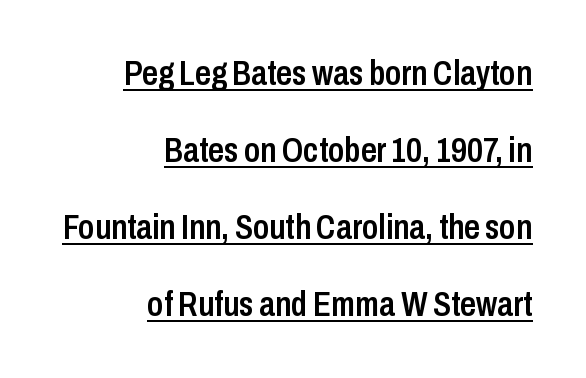
Q: Is the text bold? A: Semi-bold.
Q: Is the text italic (slanted)? A: No, it is upright.
Q: Is the typeface a serif or a sans-serif typeface? A: Sans-serif.
Q: Is the text underlined? A: Yes.
Q: How is the paragraph aligned? A: Right-aligned.
Q: Is the spacing between letters normal or unusually wide? A: Normal.
Q: Is the spacing between lines tight, normal or loose? A: Loose.
Q: Width (condensed, normal, or wide)? A: Condensed.
Q: Stroke contrast? A: Low.
Q: x-height? A: Medium.
Q: Monospaced? A: No.
